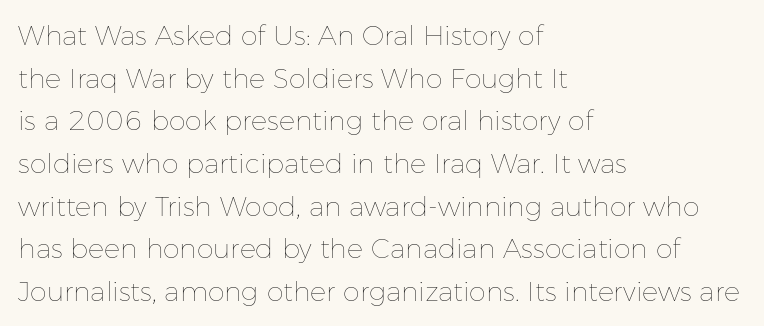
{"italic": "no", "bold": "no", "underline": "no", "align": "left", "line_spacing": "normal", "line_spacing_ratio": 1.58, "letter_spacing": "normal", "letter_spacing_em": 0.0, "glyph_px": 27}
